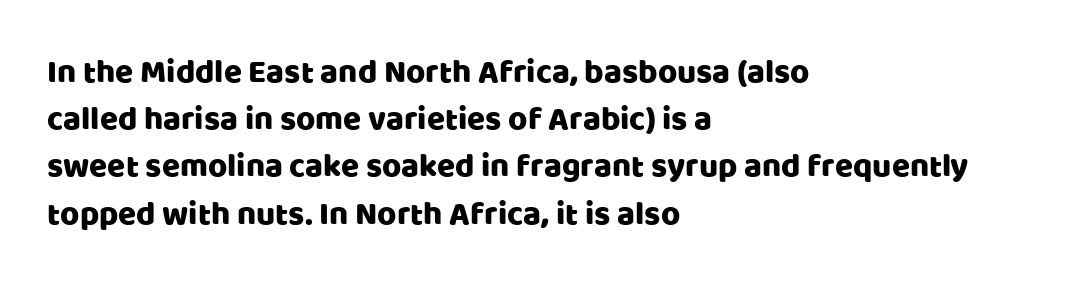
The image shows 33 px sans-serif type, upright; set left-aligned, normal line spacing (1.43x), normal letter spacing, not underlined; low stroke contrast and a large x-height.
